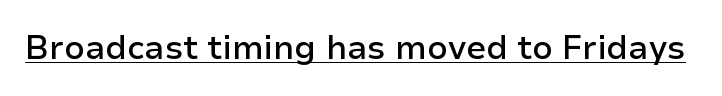
{"serif": "no", "italic": "no", "bold": "semi", "weight": "semibold", "width": "normal", "stroke_contrast": "low", "x_height": "medium", "monospaced": "no", "underline": "yes", "letter_spacing": "normal", "letter_spacing_em": 0.0, "glyph_px": 33}
